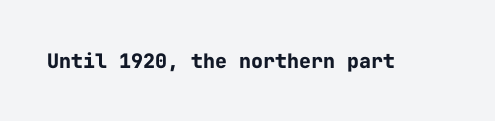
The rendering keeps characters at their native spacing. Underlining? Definitely not there. Nope, not italic — everything's standing straight. Set as a true bold cut, around the 700 mark.
